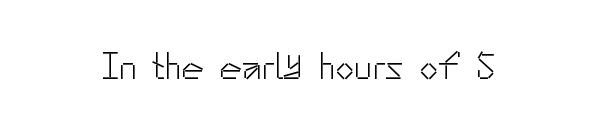
{"serif": "no", "italic": "no", "bold": "no", "weight": "light", "width": "normal", "stroke_contrast": "low", "x_height": "small", "monospaced": "no", "underline": "no", "letter_spacing": "normal", "letter_spacing_em": 0.0, "glyph_px": 38}
